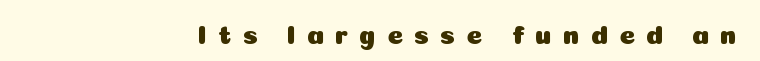
{"italic": "no", "underline": "no", "letter_spacing": "wide", "letter_spacing_em": 0.41, "glyph_px": 27}
